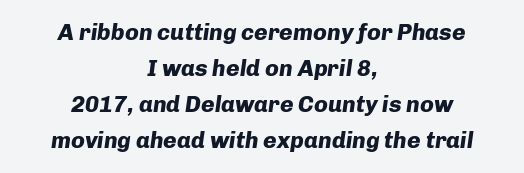
Q: Is the text bold? A: Yes.
Q: Is the text italic (slanted)? A: Yes, it leans right by about 8 degrees.
Q: Is the text underlined? A: No.
Q: How is the paragraph aligned? A: Centered.
Q: Is the spacing between letters normal or unusually wide? A: Normal.
Q: Is the spacing between lines tight, normal or loose? A: Normal.
